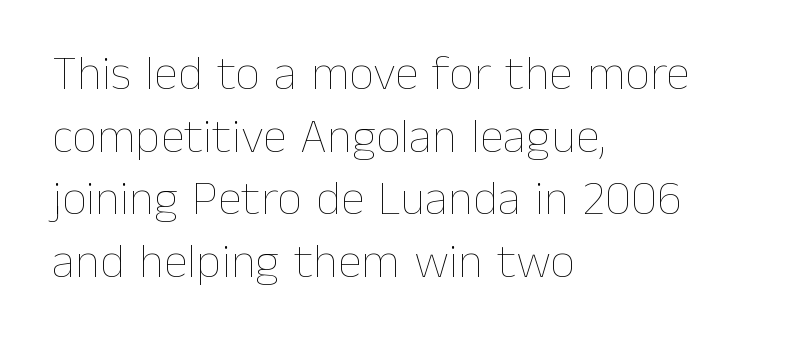
Spacing verdict: proportional, widths tailored to each character. This sample uses plain, unmodified letter spacing. Quick note: not italic, upright. Line starts are locked; line ends wander. No heavy texture on the line: the type isn't bold.
